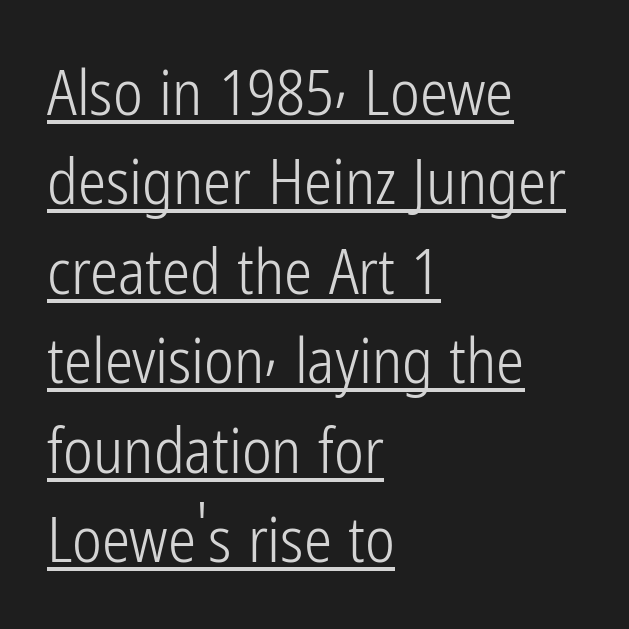
Q: Is the text bold? A: No.
Q: Is the text italic (slanted)? A: No, it is upright.
Q: Is the typeface a serif or a sans-serif typeface? A: Sans-serif.
Q: Is the text underlined? A: Yes.
Q: How is the paragraph aligned? A: Left-aligned.
Q: Is the spacing between letters normal or unusually wide? A: Normal.
Q: Is the spacing between lines tight, normal or loose? A: Normal.
Q: Width (condensed, normal, or wide)? A: Condensed.
Q: Stroke contrast? A: Low.
Q: x-height? A: Medium.
Q: Monospaced? A: No.
